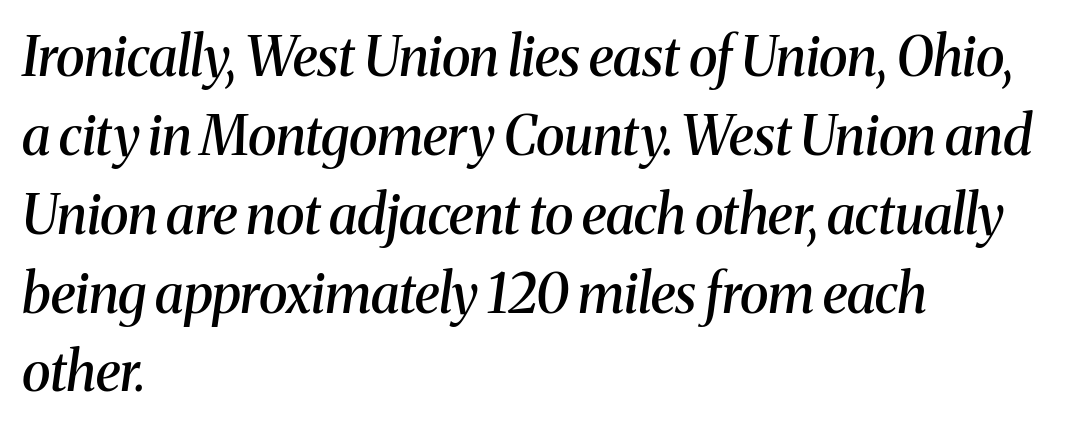
{"serif": "yes", "italic": "yes", "lean": "right", "slant_degrees": 8, "bold": "semi", "weight": "semibold", "width": "normal", "stroke_contrast": "medium", "x_height": "medium", "monospaced": "no", "underline": "no", "align": "left", "line_spacing": "normal", "line_spacing_ratio": 1.46, "letter_spacing": "normal", "letter_spacing_em": 0.0, "glyph_px": 54}
